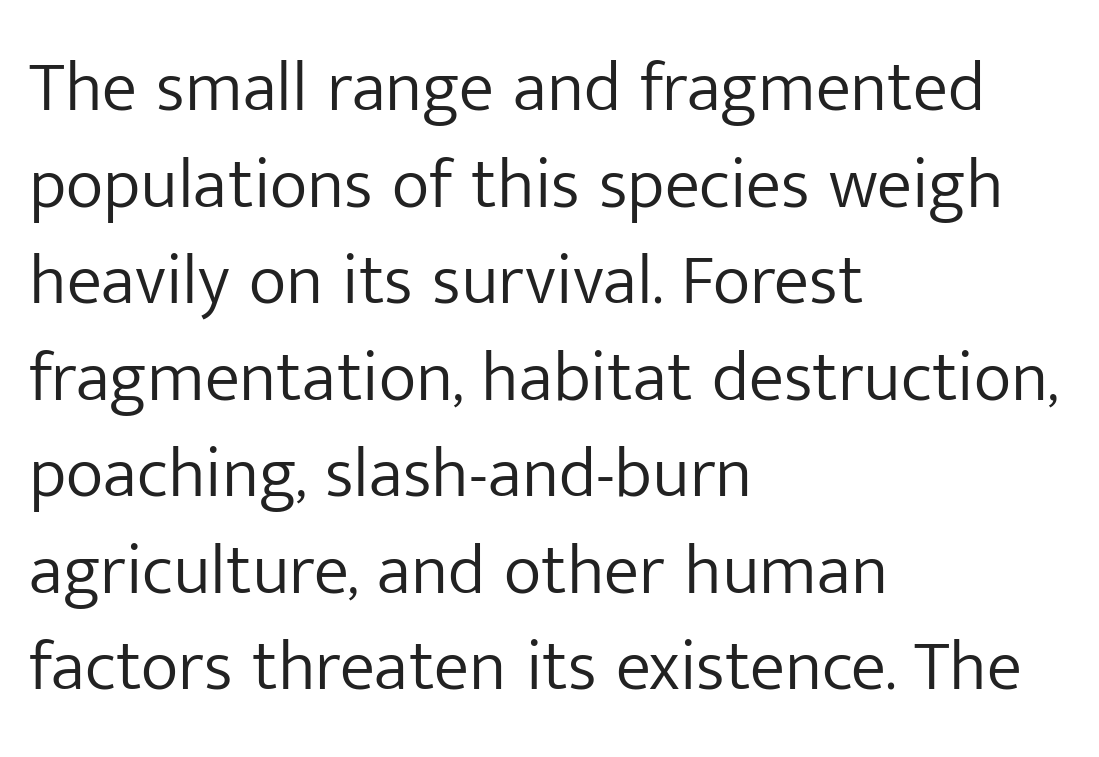
Each row of text sits above clean, open space. The face used here is rendered with its standard letterfit. Line spacing here is normal. Unlike italic type, these characters show no tilt at all. Font category for this specimen: sans-serif.
